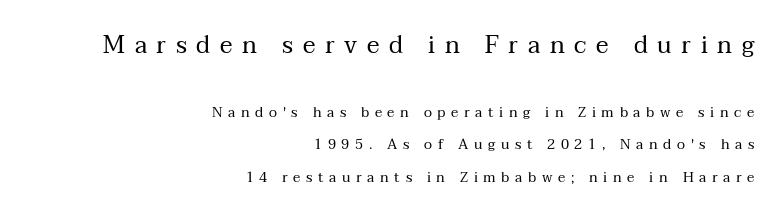
Q: Is the text bold? A: No.
Q: Is the text italic (slanted)? A: No, it is upright.
Q: Is the text underlined? A: No.
Q: How is the paragraph aligned? A: Right-aligned.
Q: Is the spacing between letters normal or unusually wide? A: Unusually wide.
Q: Is the spacing between lines tight, normal or loose? A: Loose.
Q: Which block of text is set in a larger size, the first (top) or the second (bottom)? A: The first (top) one.
